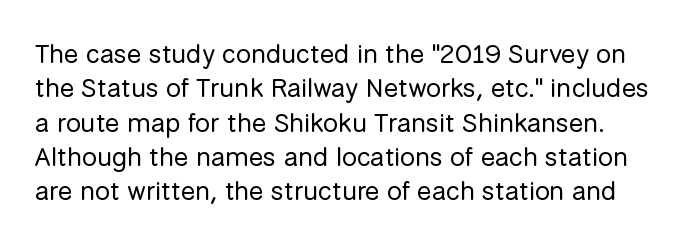
{"italic": "no", "bold": "no", "underline": "no", "line_spacing": "normal", "line_spacing_ratio": 1.27, "letter_spacing": "normal", "letter_spacing_em": 0.0, "glyph_px": 27}
